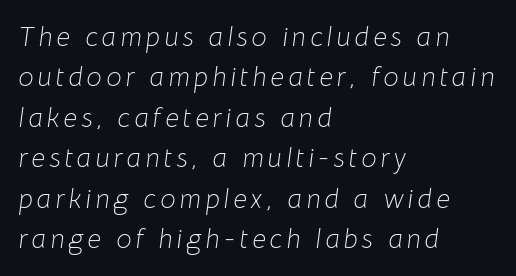
The image shows 27 px text type, italic (leaning right); set left-aligned, normal line spacing (1.5x), not underlined.
